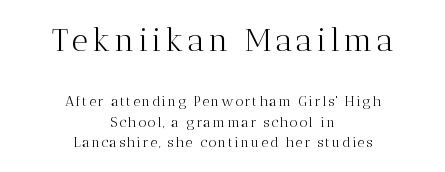
Q: Is the text bold? A: No.
Q: Is the text italic (slanted)? A: No, it is upright.
Q: Is the typeface a serif or a sans-serif typeface? A: Serif.
Q: Is the text underlined? A: No.
Q: How is the paragraph aligned? A: Centered.
Q: Is the spacing between lines tight, normal or loose? A: Normal.
Q: Which block of text is set in a larger size, the first (top) or the second (bottom)? A: The first (top) one.
Q: Width (condensed, normal, or wide)? A: Normal.
Q: Stroke contrast? A: Medium.
Q: x-height? A: Medium.
Q: Monospaced? A: No.
